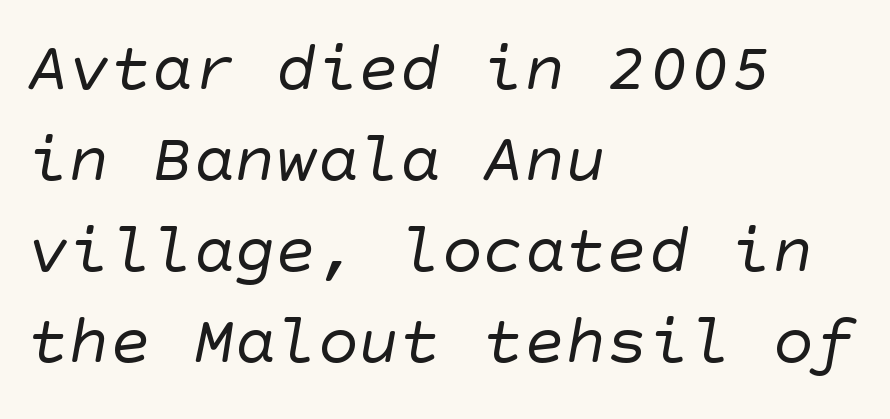
{"serif": "no", "bold": "no", "weight": "regular", "width": "normal", "stroke_contrast": "low", "x_height": "large", "underline": "no", "align": "left", "line_spacing": "normal", "line_spacing_ratio": 1.32, "letter_spacing": "normal", "letter_spacing_em": 0.0, "glyph_px": 69}
